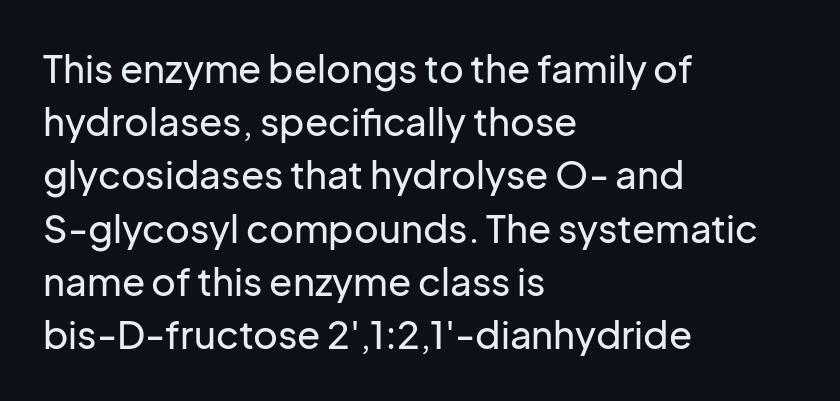
{"serif": "no", "italic": "no", "width": "normal", "stroke_contrast": "low", "x_height": "medium", "monospaced": "no", "underline": "no", "align": "left", "line_spacing": "normal", "line_spacing_ratio": 1.4, "letter_spacing": "normal", "letter_spacing_em": 0.0, "glyph_px": 38}
